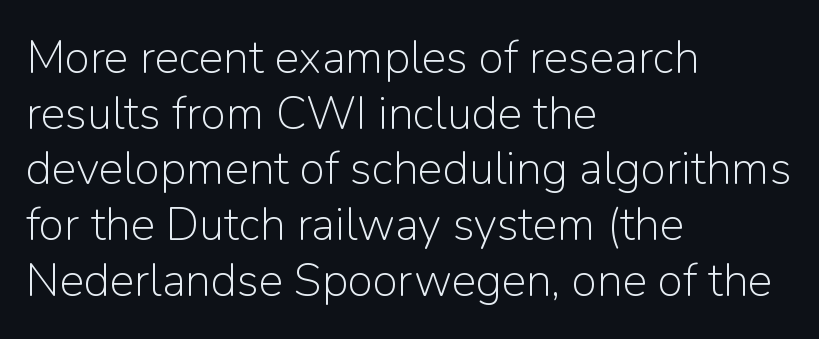
Q: Is the text bold? A: No.
Q: Is the text italic (slanted)? A: No, it is upright.
Q: Is the typeface a serif or a sans-serif typeface? A: Sans-serif.
Q: Is the text underlined? A: No.
Q: How is the paragraph aligned? A: Left-aligned.
Q: Is the spacing between letters normal or unusually wide? A: Normal.
Q: Width (condensed, normal, or wide)? A: Normal.
Q: Stroke contrast? A: Low.
Q: x-height? A: Medium.
Q: Monospaced? A: No.
